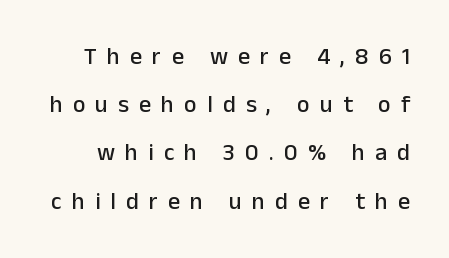
{"italic": "no", "underline": "no", "line_spacing": "loose", "line_spacing_ratio": 2.01, "letter_spacing": "wide", "letter_spacing_em": 0.42, "glyph_px": 24}
